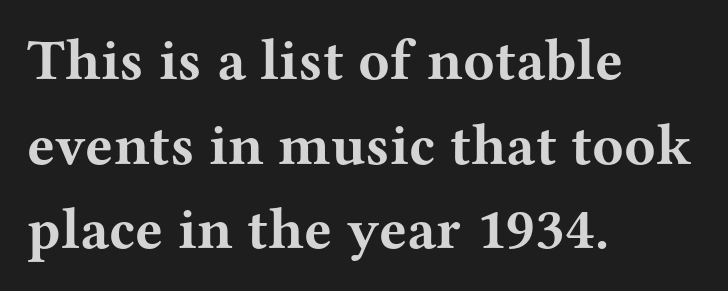
The image shows 58 px bold, wide serif type, upright; set left-aligned, normal line spacing (1.46x), normal letter spacing, not underlined; medium stroke contrast and a medium x-height.
